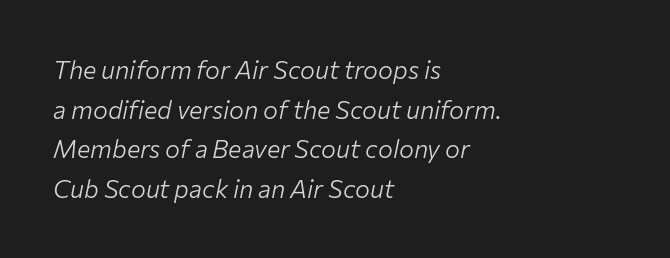
{"italic": "yes", "lean": "right", "slant_degrees": 12, "bold": "no", "underline": "no", "align": "left", "line_spacing": "normal", "line_spacing_ratio": 1.59, "letter_spacing": "normal", "letter_spacing_em": 0.0, "glyph_px": 25}
